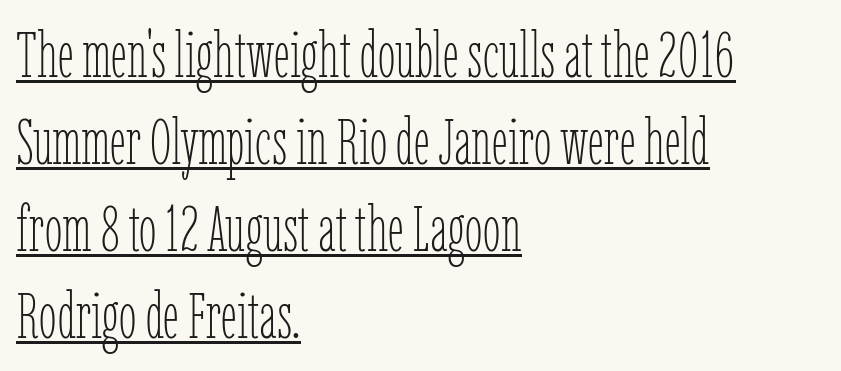
If you drew a ruler down the left edge, every line would touch it. A typesetter would mark this as roman, not italic. Spacing verdict: proportional, widths tailored to each character. Like a heading marked for emphasis, these lines bear an underscore. This sample keeps an unexceptional amount of space between lines.
